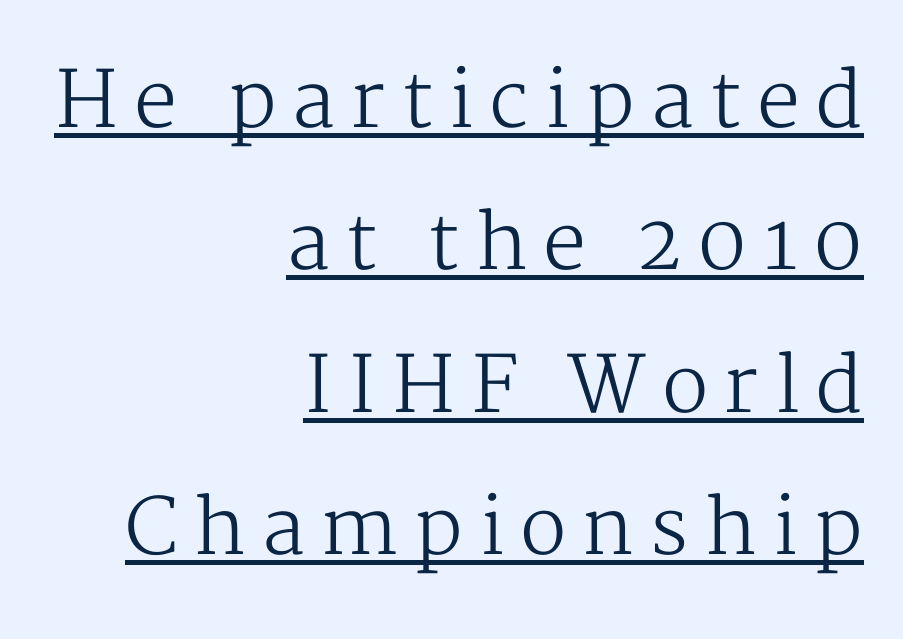
The image shows 77 px regular-weight serif type, upright; set right-aligned, line spacing 1.85x, unusually wide letter spacing (+0.2 em), underlined; medium stroke contrast and a medium x-height.
